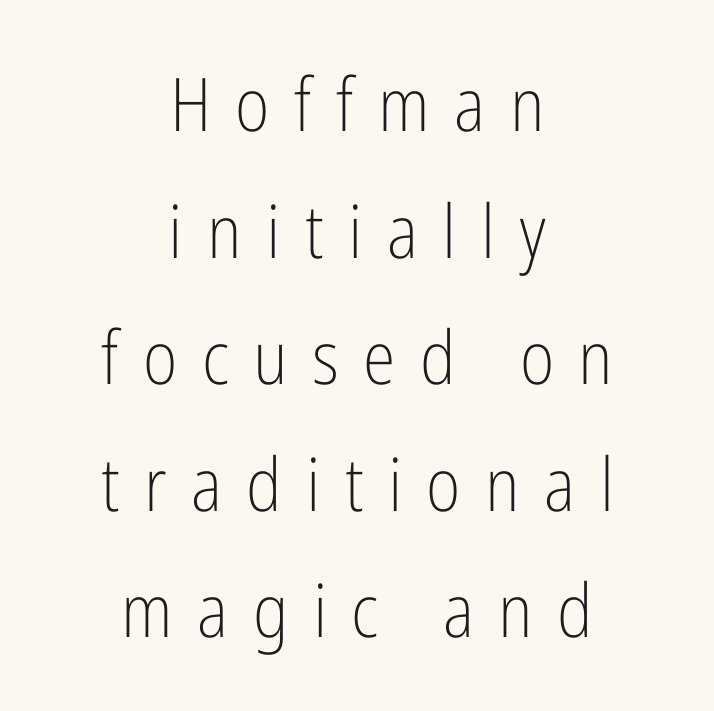
The font family rendered here belongs to the sans-serif group. A typesetter would call this heavily tracked-out type. Weight: in the light-to-regular range. A roman cut, with each character standing at attention.
